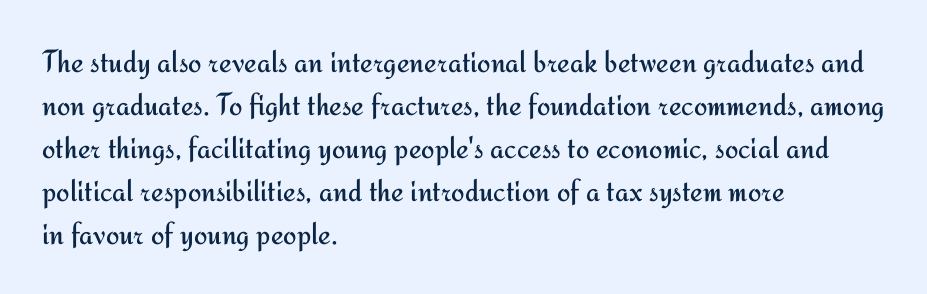
Q: Is the text bold? A: No.
Q: Is the text italic (slanted)? A: No, it is upright.
Q: Is the typeface a serif or a sans-serif typeface? A: Sans-serif.
Q: Is the text underlined? A: No.
Q: How is the paragraph aligned? A: Left-aligned.
Q: Is the spacing between letters normal or unusually wide? A: Normal.
Q: Is the spacing between lines tight, normal or loose? A: Normal.
Q: Width (condensed, normal, or wide)? A: Normal.
Q: Stroke contrast? A: Medium.
Q: x-height? A: Small.
Q: Monospaced? A: No.
